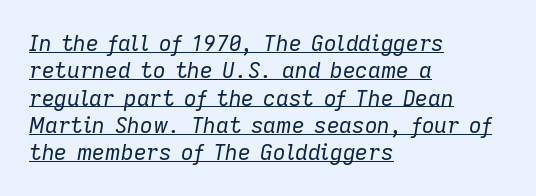
Q: Is the text bold? A: No.
Q: Is the text italic (slanted)? A: Yes, it leans right by about 9 degrees.
Q: Is the text underlined? A: Yes.
Q: How is the paragraph aligned? A: Left-aligned.
Q: Is the spacing between letters normal or unusually wide? A: Normal.
